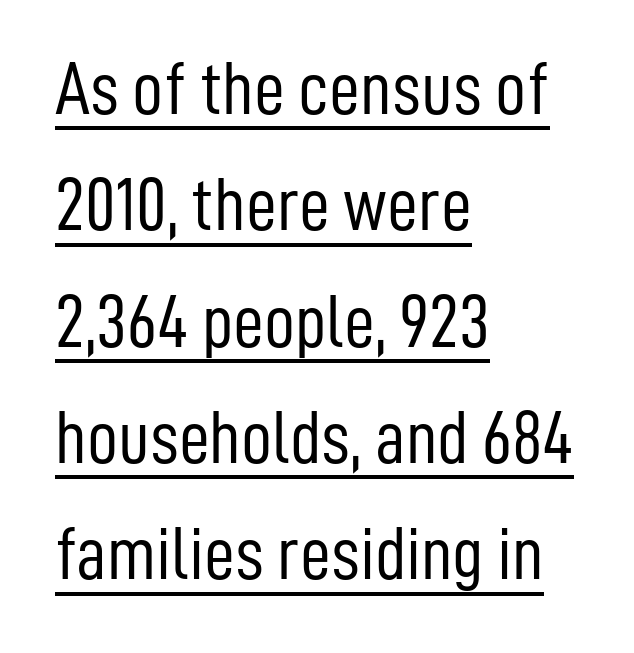
A classic flush-left, rag-right setting is used for this passage. Letter spacing: default. Do the characters align in a grid? No, the font is proportional. The rendering uses the underline text-decoration. Caption: face not bold, strokes unweighted. Does the type have serifs? No, each stem ends abruptly.
